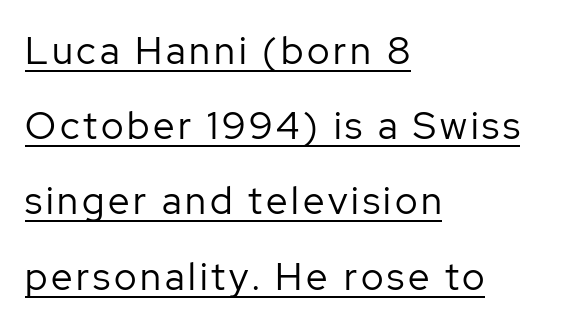
Q: Is the text bold? A: No.
Q: Is the text italic (slanted)? A: No, it is upright.
Q: Is the typeface a serif or a sans-serif typeface? A: Sans-serif.
Q: Is the text underlined? A: Yes.
Q: How is the paragraph aligned? A: Left-aligned.
Q: Is the spacing between lines tight, normal or loose? A: Loose.
Q: Width (condensed, normal, or wide)? A: Normal.
Q: Stroke contrast? A: Low.
Q: x-height? A: Medium.
Q: Monospaced? A: No.
